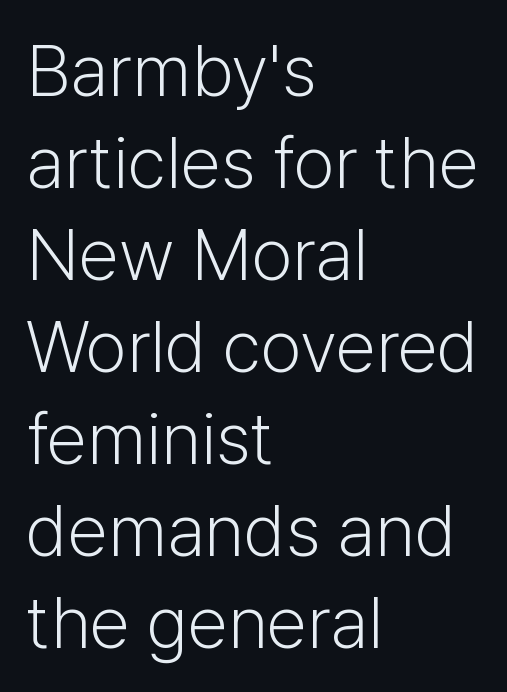
The image shows 73 px light sans-serif type, upright; set left-aligned, normal line spacing (1.26x), normal letter spacing, not underlined; low stroke contrast and a medium x-height.
